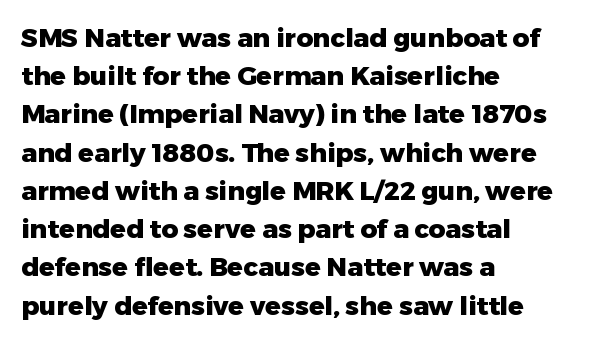
{"italic": "no", "bold": "yes", "underline": "no", "align": "left", "line_spacing": "normal", "line_spacing_ratio": 1.47, "letter_spacing": "normal", "letter_spacing_em": 0.0, "glyph_px": 26}
